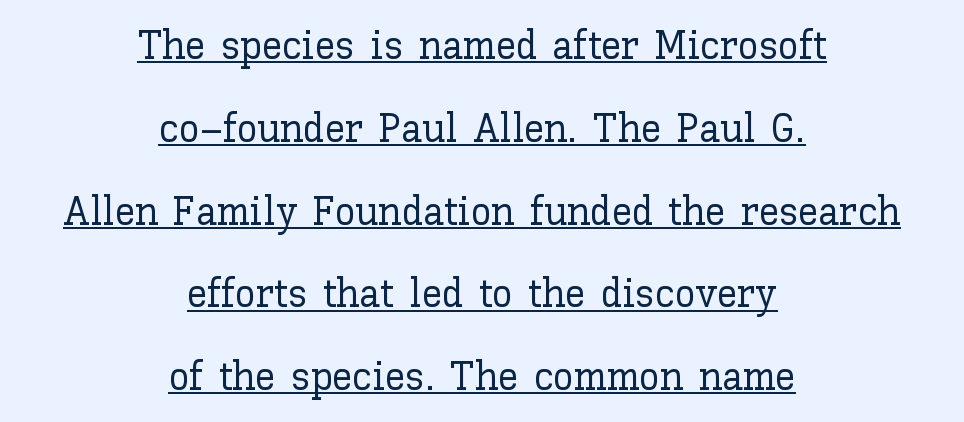
This rendering leaves character spacing at its baseline value. The axis of the letterforms is exactly vertical. The letters advance in unequal steps, a hallmark of proportional type. Teacher's note: observe the equal gaps on both sides — that is centered alignment. The leading is generous, giving the passage an open texture.
